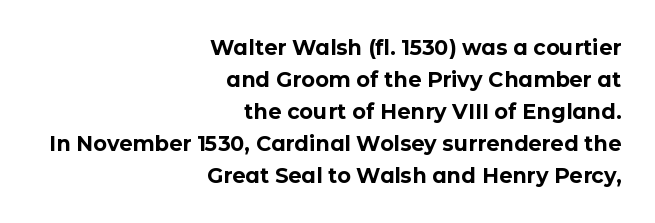
In terms of posture, this sample is upright. Underline: absent. Evenly set lines give the paragraph a standard silhouette. Students, note that the glyphs here touch the page at normal intervals. Plenty of ink on the page — the face is bold.
